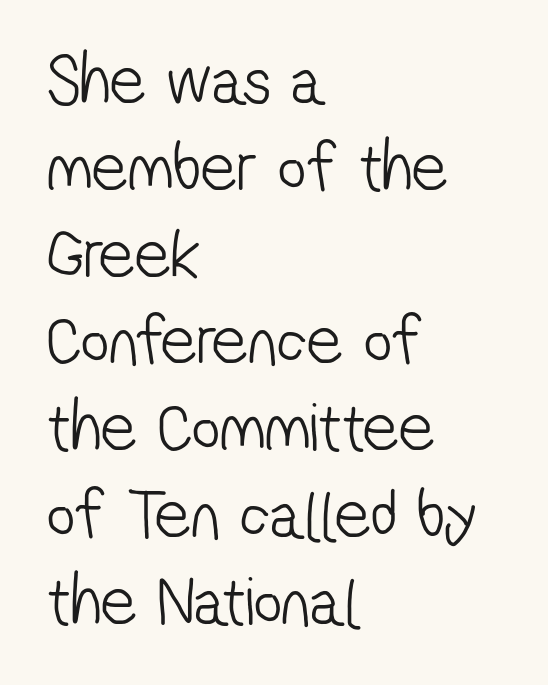
{"serif": "no", "bold": "no", "weight": "light", "width": "condensed", "stroke_contrast": "low", "x_height": "medium", "monospaced": "no", "underline": "no", "align": "left", "line_spacing_ratio": 1.24, "letter_spacing": "normal", "letter_spacing_em": 0.0, "glyph_px": 70}
